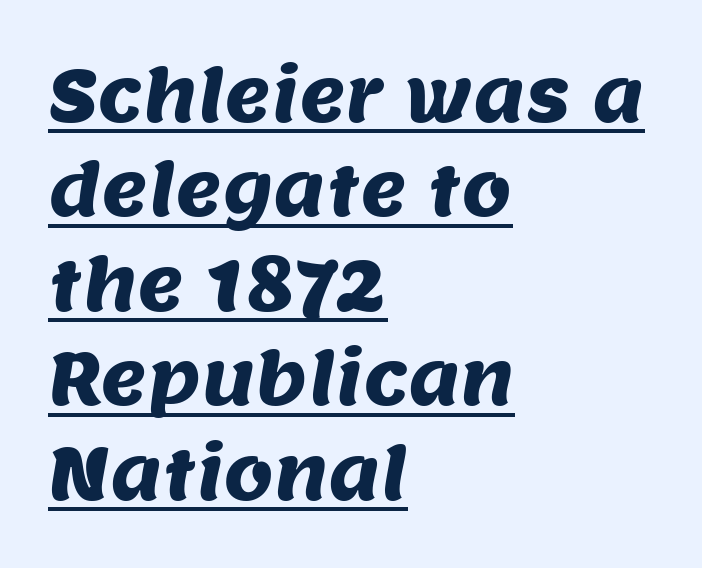
The image shows 71 px sans-serif type; set left-aligned, normal line spacing (1.33x), normal letter spacing, underlined; medium stroke contrast and a large x-height.
